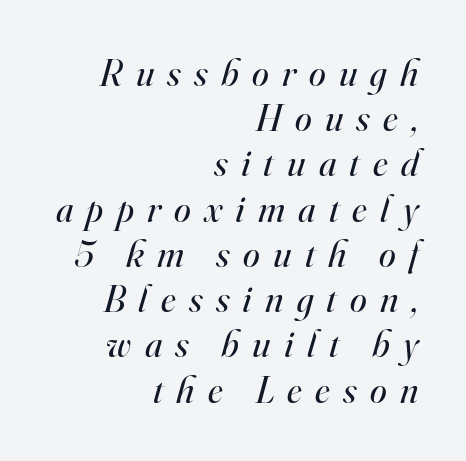
The image shows 38 px regular-weight serif type, italic (leaning right); set right-aligned, line spacing 1.19x, unusually wide letter spacing (+0.35 em), not underlined; high stroke contrast and a small x-height.
